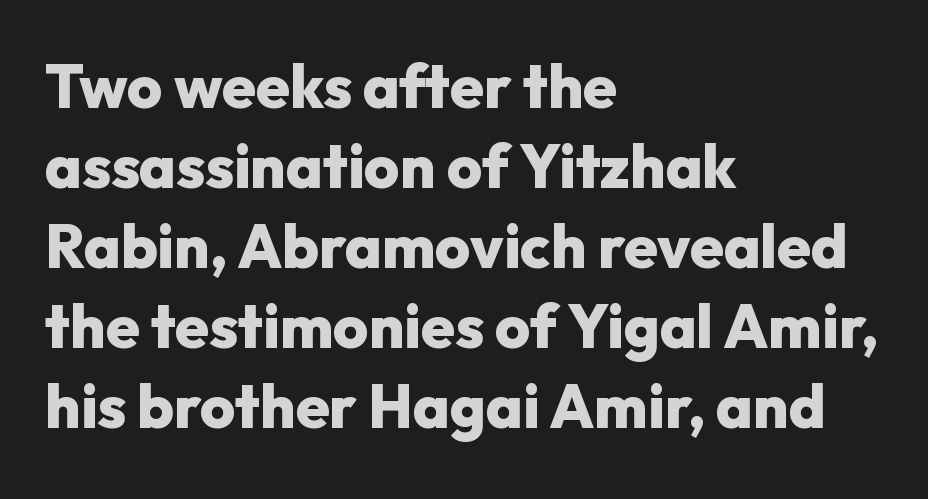
The image shows 61 px heavy sans-serif type, upright; set left-aligned, normal line spacing (1.31x), normal letter spacing, not underlined; low stroke contrast and a medium x-height.
